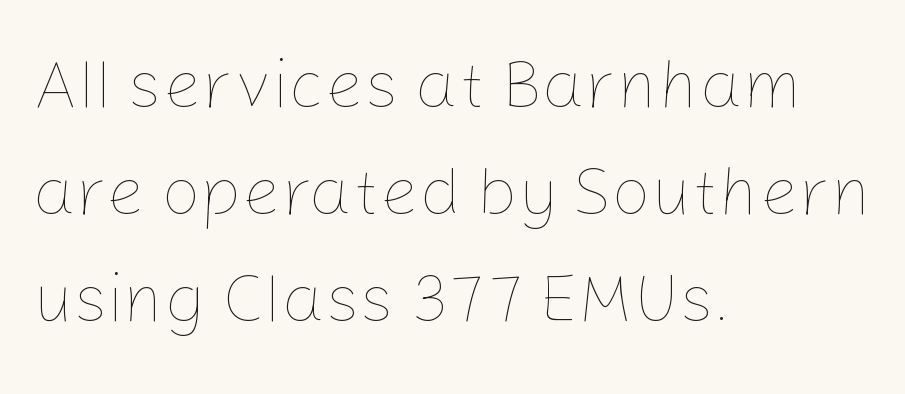
Q: Is the text bold? A: No.
Q: Is the text italic (slanted)? A: No, it is upright.
Q: Is the text underlined? A: No.
Q: How is the paragraph aligned? A: Left-aligned.
Q: Is the spacing between letters normal or unusually wide? A: Normal.
Q: Is the spacing between lines tight, normal or loose? A: Normal.
Q: Width (condensed, normal, or wide)? A: Normal.
Q: Stroke contrast? A: Low.
Q: x-height? A: Medium.
Q: Monospaced? A: No.
